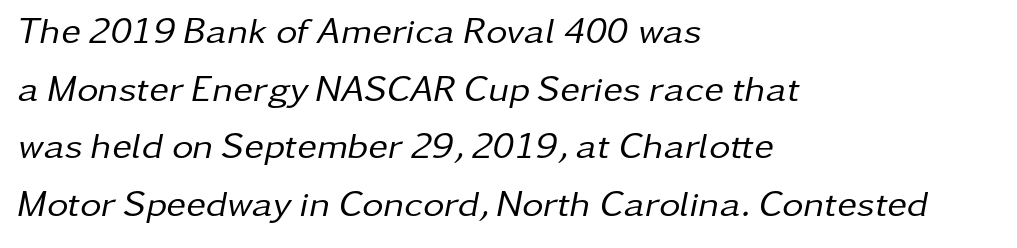
Q: Is the text bold? A: No.
Q: Is the text italic (slanted)? A: Yes, it leans right by about 11 degrees.
Q: Is the text underlined? A: No.
Q: How is the paragraph aligned? A: Left-aligned.
Q: Is the spacing between letters normal or unusually wide? A: Normal.
Q: Is the spacing between lines tight, normal or loose? A: Normal.
Q: Width (condensed, normal, or wide)? A: Normal.
Q: Stroke contrast? A: Low.
Q: x-height? A: Medium.
Q: Monospaced? A: No.
